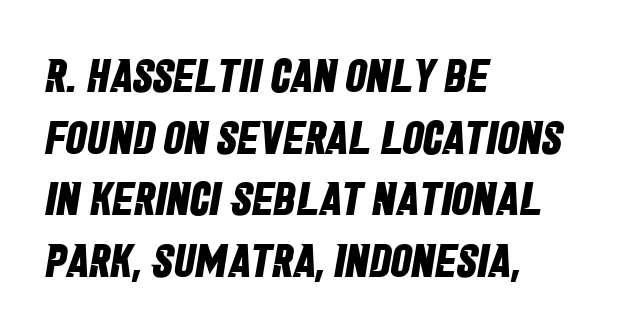
The image shows 47 px bold, condensed sans-serif type; set left-aligned, normal line spacing (1.31x), normal letter spacing, not underlined; low stroke contrast and a large x-height.
